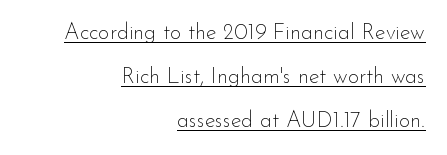
Q: Is the text bold? A: No.
Q: Is the text italic (slanted)? A: No, it is upright.
Q: Is the text underlined? A: Yes.
Q: How is the paragraph aligned? A: Right-aligned.
Q: Is the spacing between letters normal or unusually wide? A: Normal.
Q: Is the spacing between lines tight, normal or loose? A: Loose.
